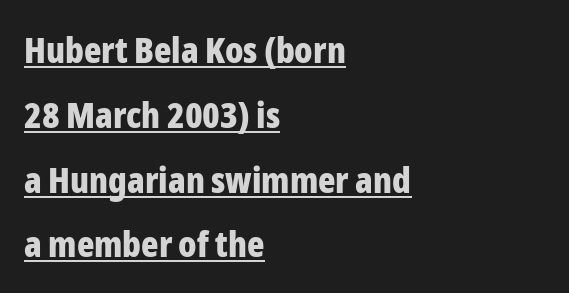
{"serif": "no", "italic": "no", "bold": "yes", "weight": "bold", "width": "condensed", "stroke_contrast": "low", "x_height": "medium", "monospaced": "no", "underline": "yes", "align": "left", "line_spacing_ratio": 1.8, "letter_spacing": "normal", "letter_spacing_em": 0.0, "glyph_px": 36}
